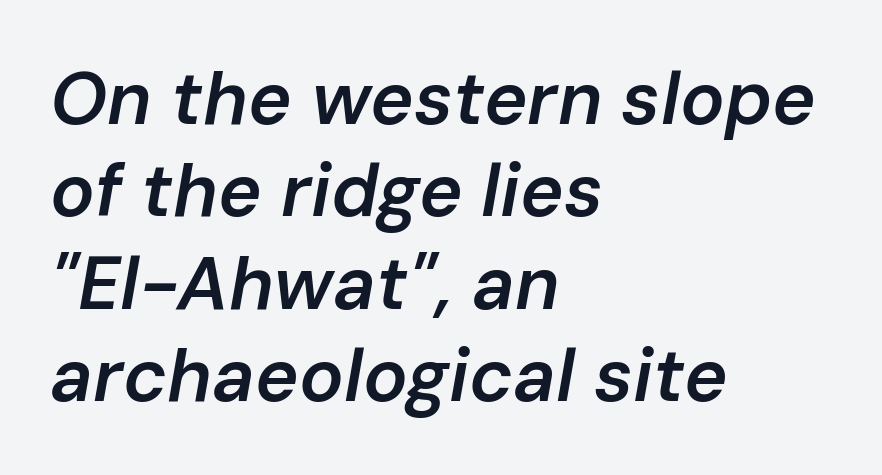
Q: Is the text bold? A: Semi-bold.
Q: Is the text italic (slanted)? A: Yes, it leans right by about 10 degrees.
Q: Is the text underlined? A: No.
Q: How is the paragraph aligned? A: Left-aligned.
Q: Is the spacing between letters normal or unusually wide? A: Normal.
Q: Is the spacing between lines tight, normal or loose? A: Normal.
Q: Width (condensed, normal, or wide)? A: Normal.
Q: Stroke contrast? A: Low.
Q: x-height? A: Medium.
Q: Monospaced? A: No.
